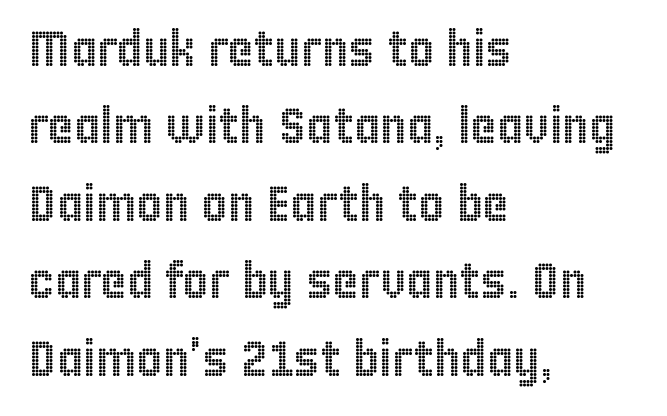
Is this a fixed-width face? No — the glyphs have proportional, varying widths. Whoever set this chose a conventional vertical rhythm. The lettering holds an erect, upright posture throughout. Between one letter and the next there's only the usual sliver of space. Typeset ragged right — the left edge is the straight one. Type without underlining.
